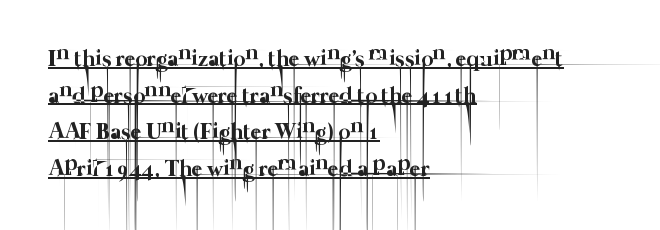
The passage shown stacks its lines at a standard gap. Line starts are locked; line ends wander. Short note: letters normally spaced. The passage shown is not bold in any degree. A typographer would call this underscored text.
